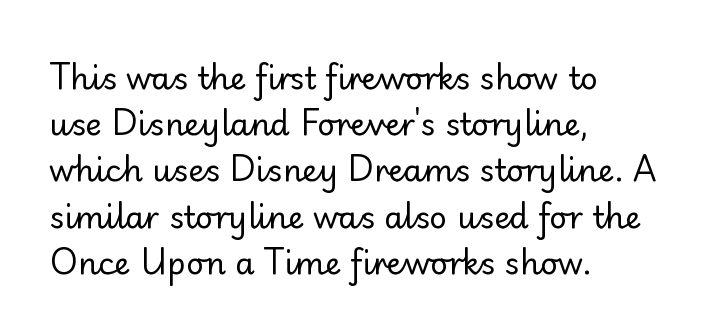
Q: Is the text bold? A: No.
Q: Is the text italic (slanted)? A: No, it is upright.
Q: Is the typeface a serif or a sans-serif typeface? A: Sans-serif.
Q: Is the text underlined? A: No.
Q: How is the paragraph aligned? A: Left-aligned.
Q: Is the spacing between letters normal or unusually wide? A: Normal.
Q: Is the spacing between lines tight, normal or loose? A: Normal.
Q: Width (condensed, normal, or wide)? A: Normal.
Q: Stroke contrast? A: Low.
Q: x-height? A: Small.
Q: Monospaced? A: No.
